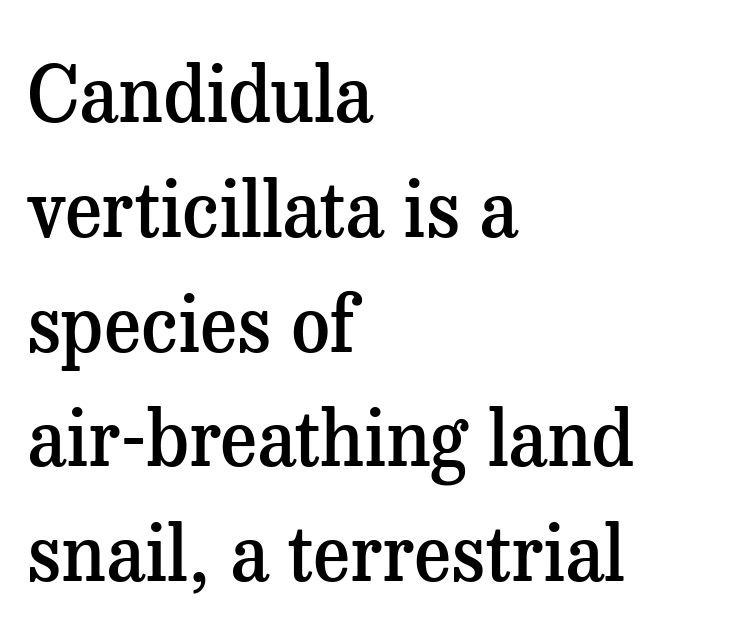
The image shows 76 px semibold serif type, upright; set left-aligned, normal line spacing (1.51x), normal letter spacing, not underlined; medium stroke contrast and a medium x-height.
